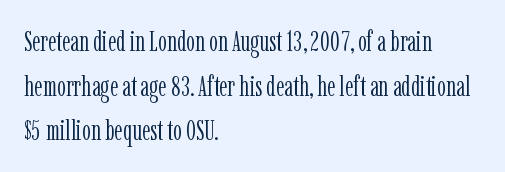
Q: Is the text bold? A: No.
Q: Is the text italic (slanted)? A: No, it is upright.
Q: Is the typeface a serif or a sans-serif typeface? A: Serif.
Q: Is the text underlined? A: No.
Q: How is the paragraph aligned? A: Left-aligned.
Q: Is the spacing between letters normal or unusually wide? A: Normal.
Q: Is the spacing between lines tight, normal or loose? A: Normal.
Q: Width (condensed, normal, or wide)? A: Condensed.
Q: Stroke contrast? A: Low.
Q: x-height? A: Medium.
Q: Monospaced? A: No.
